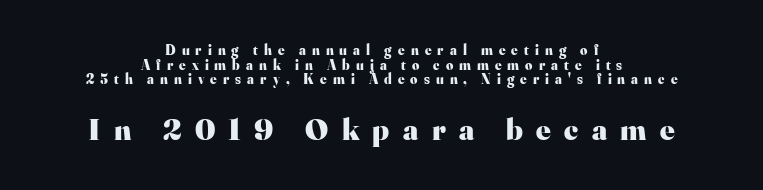
Reading down the column, the eye jumps only a short way to each next line. It's the straight-up-and-down kind of type. Yep, those are serifs on the letters. Neither beginnings nor endings align; midpoints do. Visually, the bottom section dominates because its glyphs are scaled up. Emphasis by weight is at full strength: bold.
